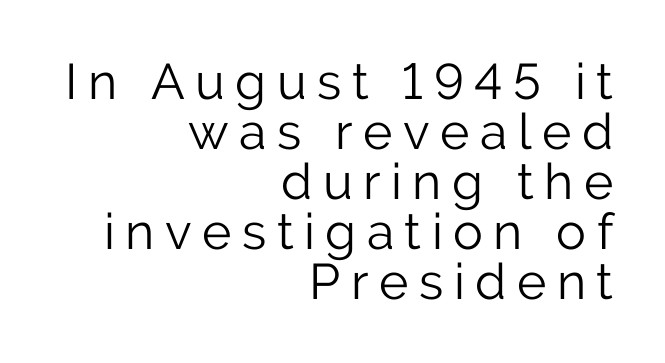
{"serif": "no", "italic": "no", "bold": "no", "weight": "light", "width": "normal", "stroke_contrast": "low", "x_height": "medium", "monospaced": "no", "underline": "no", "align": "right", "line_spacing": "tight", "line_spacing_ratio": 1.0, "letter_spacing": "wide", "letter_spacing_em": 0.21, "glyph_px": 50}
